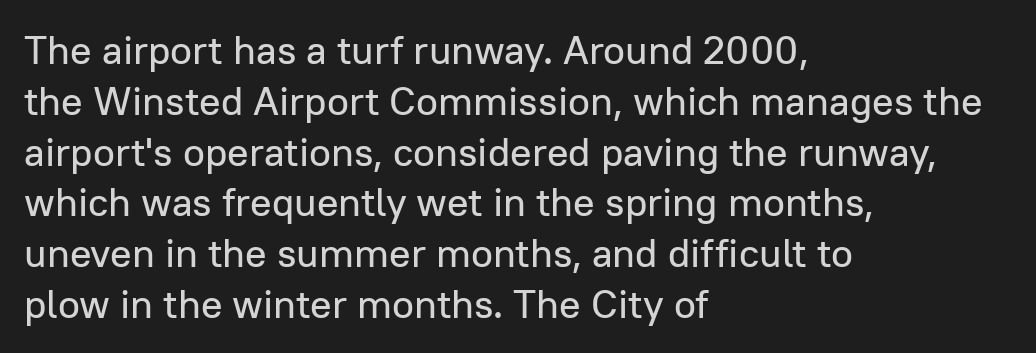
Q: Is the text italic (slanted)? A: No, it is upright.
Q: Is the typeface a serif or a sans-serif typeface? A: Sans-serif.
Q: Is the text underlined? A: No.
Q: How is the paragraph aligned? A: Left-aligned.
Q: Is the spacing between letters normal or unusually wide? A: Normal.
Q: Is the spacing between lines tight, normal or loose? A: Normal.
Q: Width (condensed, normal, or wide)? A: Normal.
Q: Stroke contrast? A: Low.
Q: x-height? A: Medium.
Q: Monospaced? A: No.
